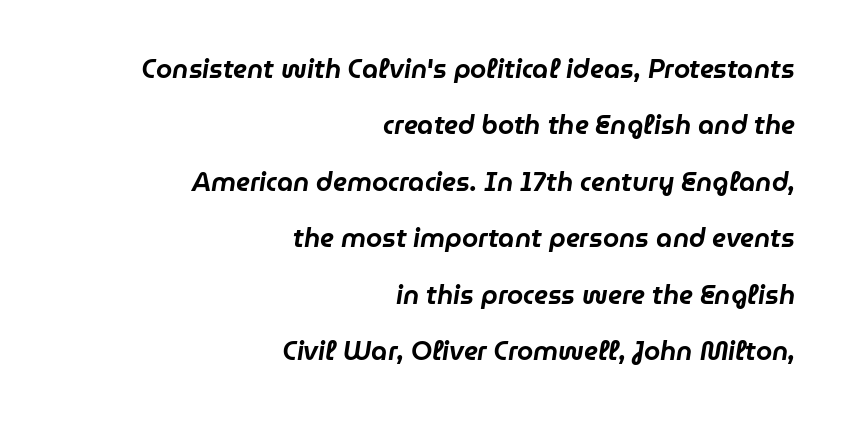
{"italic": "yes", "lean": "right", "slant_degrees": 9, "underline": "no", "align": "right", "line_spacing": "loose", "line_spacing_ratio": 2.17, "letter_spacing": "normal", "letter_spacing_em": 0.0, "glyph_px": 26}
